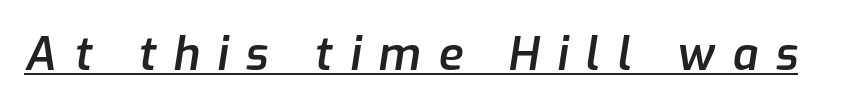
{"italic": "yes", "lean": "right", "slant_degrees": 9, "bold": "semi", "weight": "semibold", "width": "normal", "stroke_contrast": "low", "x_height": "medium", "monospaced": "no", "underline": "yes", "letter_spacing": "wide", "letter_spacing_em": 0.39, "glyph_px": 45}
